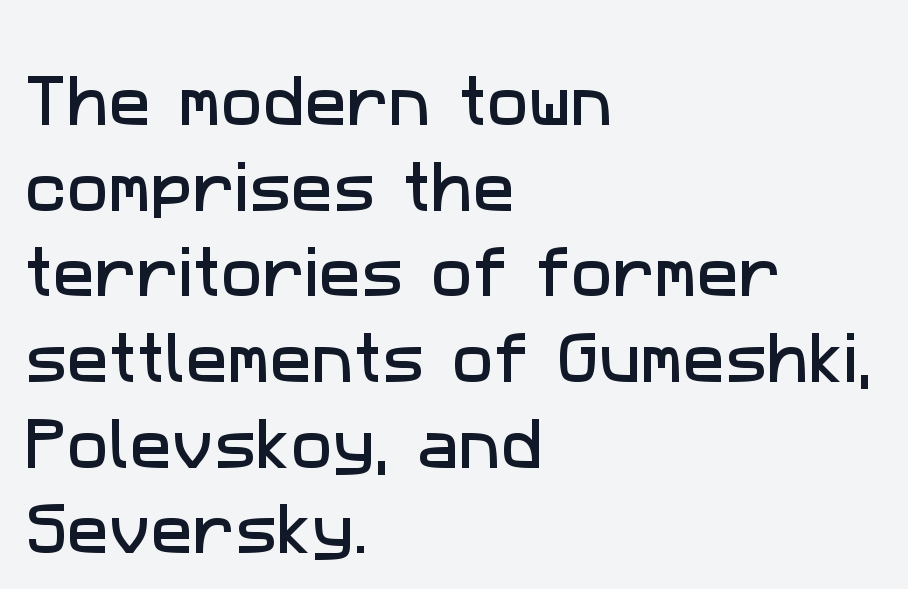
{"serif": "no", "width": "normal", "stroke_contrast": "low", "x_height": "medium", "monospaced": "no", "underline": "no", "align": "left", "line_spacing": "normal", "line_spacing_ratio": 1.53, "letter_spacing": "normal", "letter_spacing_em": 0.0, "glyph_px": 56}
